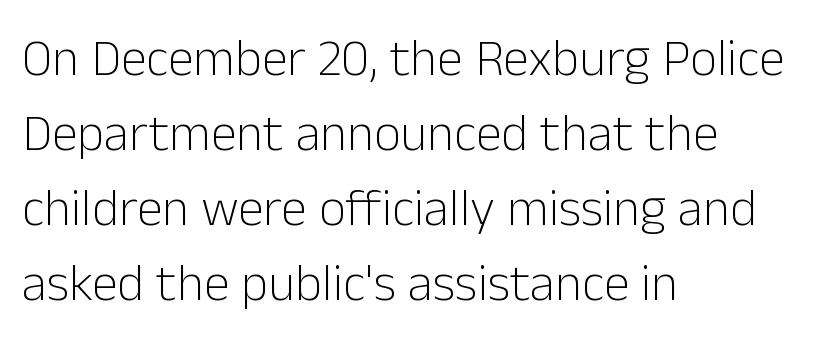
{"serif": "no", "italic": "no", "bold": "no", "weight": "light", "width": "normal", "stroke_contrast": "low", "x_height": "medium", "monospaced": "no", "underline": "no", "align": "left", "line_spacing": "normal", "line_spacing_ratio": 1.44, "letter_spacing": "normal", "letter_spacing_em": 0.0, "glyph_px": 52}
